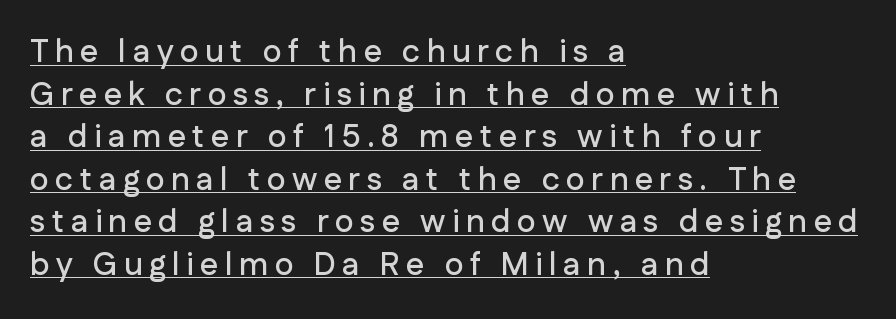
{"serif": "no", "italic": "no", "width": "normal", "stroke_contrast": "low", "x_height": "medium", "monospaced": "no", "underline": "yes", "align": "left", "line_spacing": "normal", "line_spacing_ratio": 1.33, "letter_spacing": "wide", "letter_spacing_em": 0.2, "glyph_px": 32}
